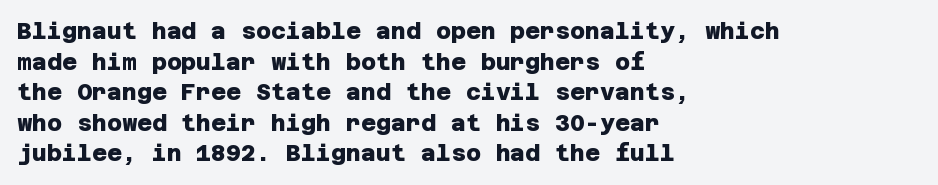
The image shows 23 px bold type; set left-aligned, normal line spacing (1.33x), normal letter spacing, not underlined.
